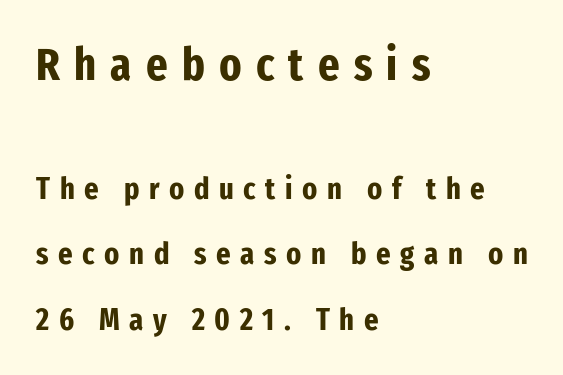
Q: Is the text bold? A: Yes.
Q: Is the text italic (slanted)? A: No, it is upright.
Q: Is the typeface a serif or a sans-serif typeface? A: Sans-serif.
Q: Is the text underlined? A: No.
Q: How is the paragraph aligned? A: Left-aligned.
Q: Is the spacing between letters normal or unusually wide? A: Unusually wide.
Q: Is the spacing between lines tight, normal or loose? A: Loose.
Q: Which block of text is set in a larger size, the first (top) or the second (bottom)? A: The first (top) one.
Q: Width (condensed, normal, or wide)? A: Condensed.
Q: Stroke contrast? A: Low.
Q: x-height? A: Medium.
Q: Monospaced? A: No.
